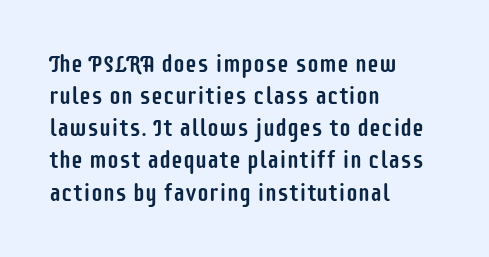
The image shows 24 px text type, upright; set left-aligned, normal line spacing (1.34x), normal letter spacing, not underlined.
